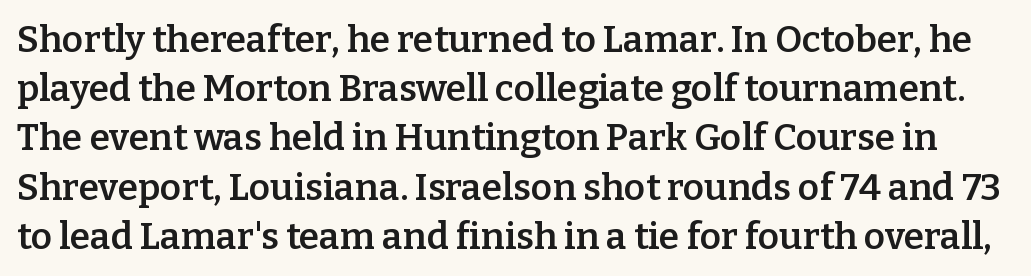
Q: Is the text bold? A: Semi-bold.
Q: Is the text italic (slanted)? A: No, it is upright.
Q: Is the typeface a serif or a sans-serif typeface? A: Serif.
Q: Is the text underlined? A: No.
Q: Is the spacing between letters normal or unusually wide? A: Normal.
Q: Is the spacing between lines tight, normal or loose? A: Normal.
Q: Width (condensed, normal, or wide)? A: Normal.
Q: Stroke contrast? A: Low.
Q: x-height? A: Medium.
Q: Monospaced? A: No.
